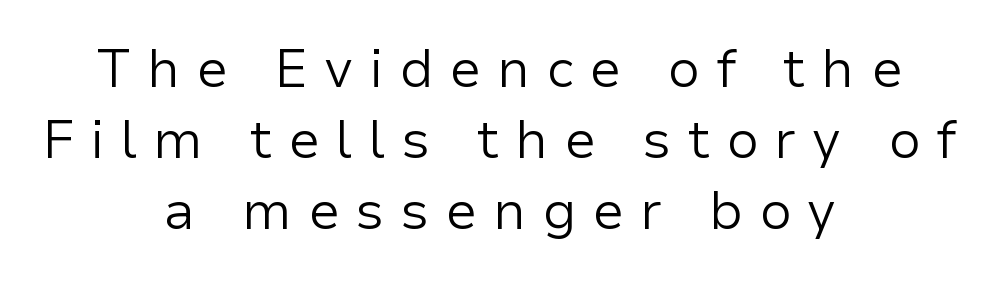
The foot of each line stays bare and open. This is the regular roman posture of the typeface. Looks like regular typesetting: each glyph gets only the width it needs. Heft: none added — not bold.
